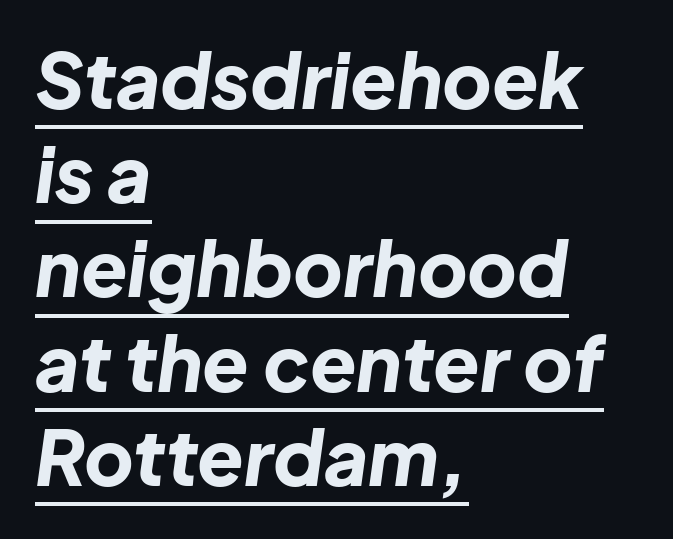
The image shows 76 px bold type, italic (leaning right); set left-aligned, line spacing 1.24x, normal letter spacing, underlined; low stroke contrast and a medium x-height.
